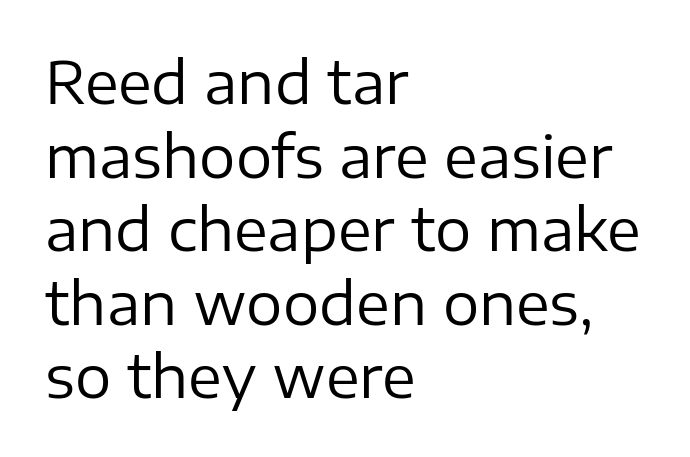
The image shows 57 px regular-weight sans-serif type, upright; set left-aligned, normal line spacing (1.29x), normal letter spacing, not underlined; low stroke contrast and a medium x-height.
